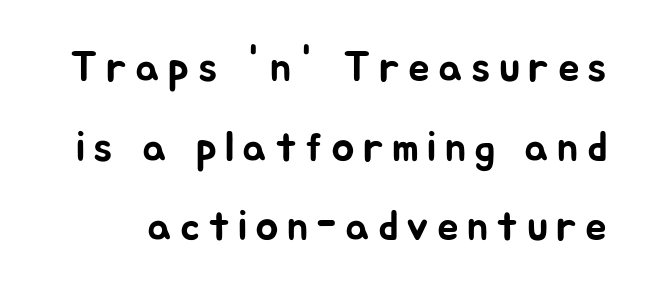
Q: Is the text italic (slanted)? A: No, it is upright.
Q: Is the typeface a serif or a sans-serif typeface? A: Sans-serif.
Q: Is the text underlined? A: No.
Q: Width (condensed, normal, or wide)? A: Normal.
Q: Stroke contrast? A: Low.
Q: x-height? A: Medium.
Q: Monospaced? A: No.
